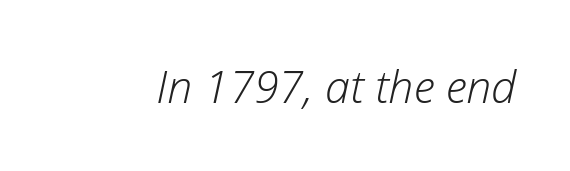
{"italic": "yes", "lean": "right", "slant_degrees": 12, "bold": "no", "weight": "light", "width": "normal", "stroke_contrast": "low", "x_height": "medium", "monospaced": "no", "underline": "no", "letter_spacing": "normal", "letter_spacing_em": 0.0, "glyph_px": 45}
